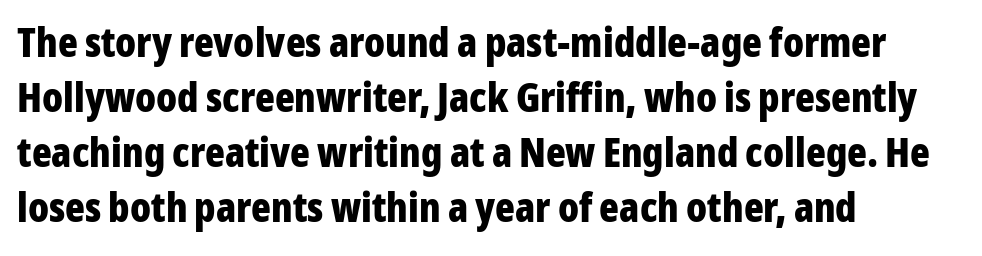
Spacing verdict: proportional, widths tailored to each character. The glyphs in this specimen are sans serif. Underline: absent. The gaps between neighbouring characters are ordinary and unremarkable. In CSS terms this would be text-align: left.
